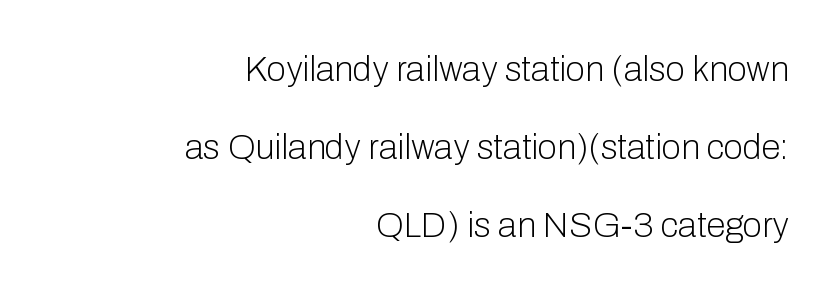
{"serif": "no", "italic": "no", "bold": "no", "weight": "light", "width": "normal", "stroke_contrast": "low", "x_height": "medium", "monospaced": "no", "underline": "no", "align": "right", "line_spacing": "loose", "line_spacing_ratio": 2.23, "letter_spacing": "normal", "letter_spacing_em": 0.0, "glyph_px": 35}
